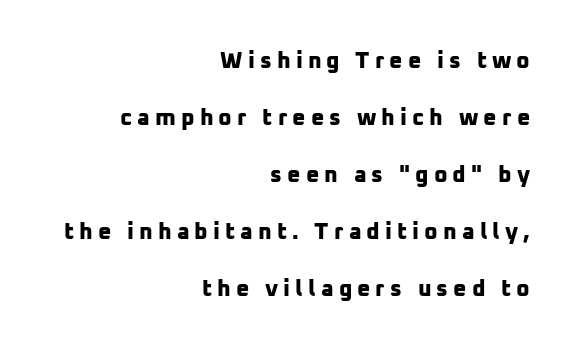
The strokes are fattened all the way to bold. The rendering anchors every line to the right-hand side. Rows of type keep a wide berth in the vertical direction. Letters rest on an invisible, unmarked baseline.
